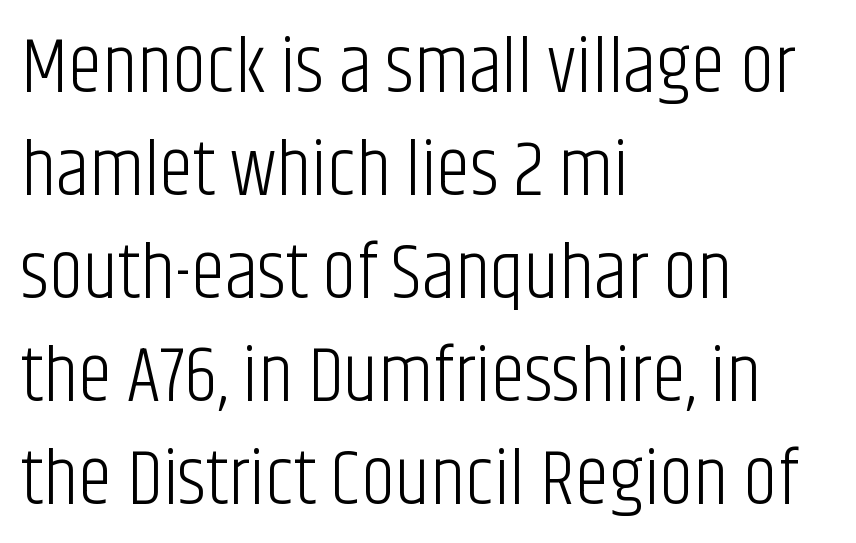
Q: Is the text bold? A: No.
Q: Is the text italic (slanted)? A: No, it is upright.
Q: Is the typeface a serif or a sans-serif typeface? A: Sans-serif.
Q: Is the text underlined? A: No.
Q: How is the paragraph aligned? A: Left-aligned.
Q: Is the spacing between letters normal or unusually wide? A: Normal.
Q: Is the spacing between lines tight, normal or loose? A: Normal.
Q: Width (condensed, normal, or wide)? A: Condensed.
Q: Stroke contrast? A: Low.
Q: x-height? A: Large.
Q: Monospaced? A: No.
